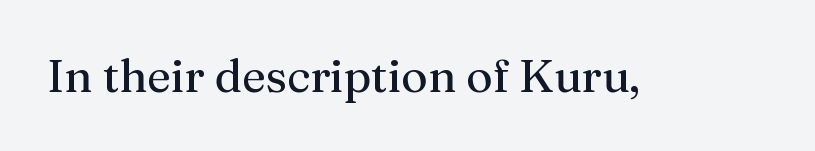
Stem width sits at or under what a default text font uses. Posture: vertical. Look at the bottom of the vertical strokes: they flare into serifs here. Is this a fixed-width face? No — the glyphs have proportional, varying widths.
